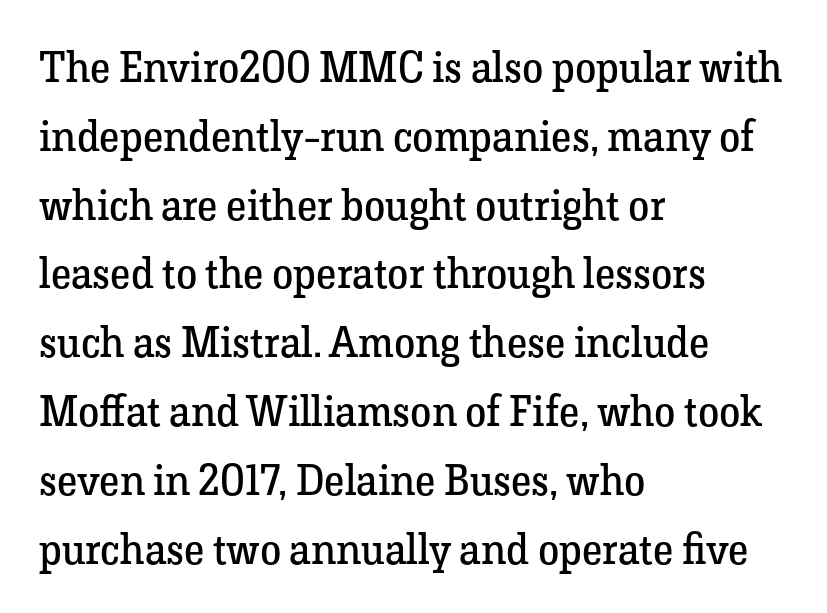
The image shows 43 px regular-weight serif type, upright; set left-aligned, normal line spacing (1.6x), normal letter spacing, not underlined; low stroke contrast and a medium x-height.
